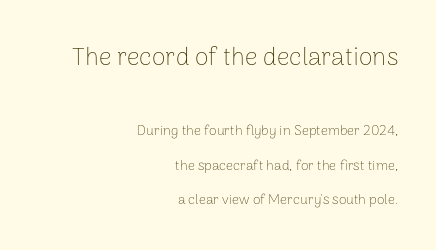
The image shows 25 px text type, upright; set right-aligned, loose line spacing (2.45x), normal letter spacing, not underlined; the first (top) block is 1.79x larger.
